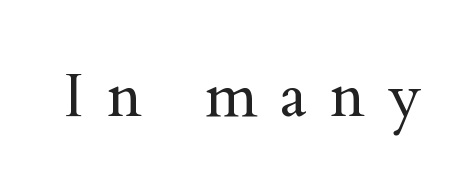
Q: Is the text bold? A: No.
Q: Is the text italic (slanted)? A: No, it is upright.
Q: Is the typeface a serif or a sans-serif typeface? A: Serif.
Q: Is the text underlined? A: No.
Q: Is the spacing between letters normal or unusually wide? A: Unusually wide.
Q: Width (condensed, normal, or wide)? A: Normal.
Q: Stroke contrast? A: Medium.
Q: x-height? A: Small.
Q: Monospaced? A: No.
